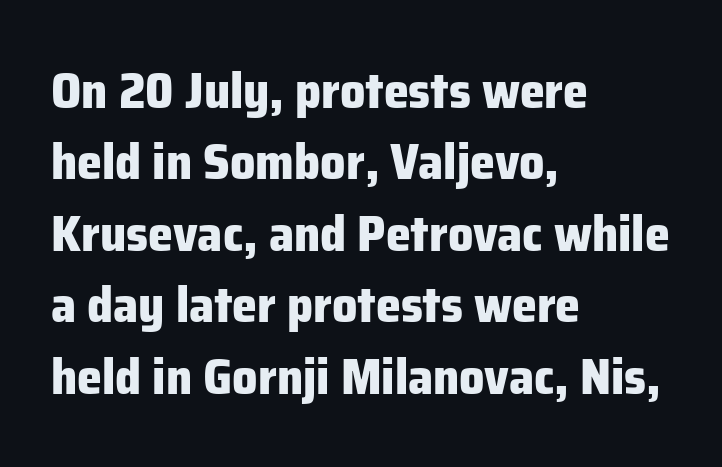
Nothing sits at the stroke ends, so this counts as sans-serif. Looks like regular typesetting: each glyph gets only the width it needs. Designer's note — italics off, roman on. Inter-character spacing is left at the font's built-in metrics. Summary of vertical rhythm: regular, with standard interline spacing. Teacher's note: observe the even left margin — that is flush-left alignment.
